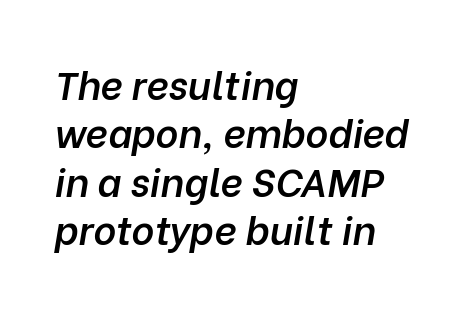
The glyphs are unaccompanied by any horizontal stroke below them. A fair bit of extra ink — the face is semibold, not bold. Do the characters align in a grid? No, the font is proportional. This sample uses plain, unmodified letter spacing. Emphasis-style slanted type is in use.
